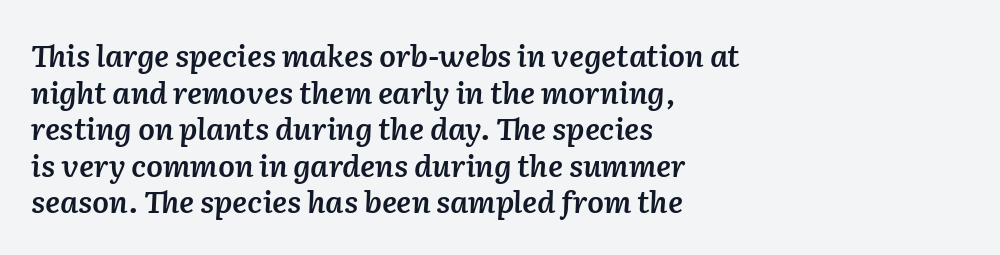
This rendering uses left alignment, leaving the right contour irregular. The text carries the slant typical of an italic or oblique font. Letter spacing: default. The letters are semibold — heavier than regular but short of a full bold. The passage shown is not underscored anywhere. Here the designer chose a conventional face with non-uniform glyph widths.
